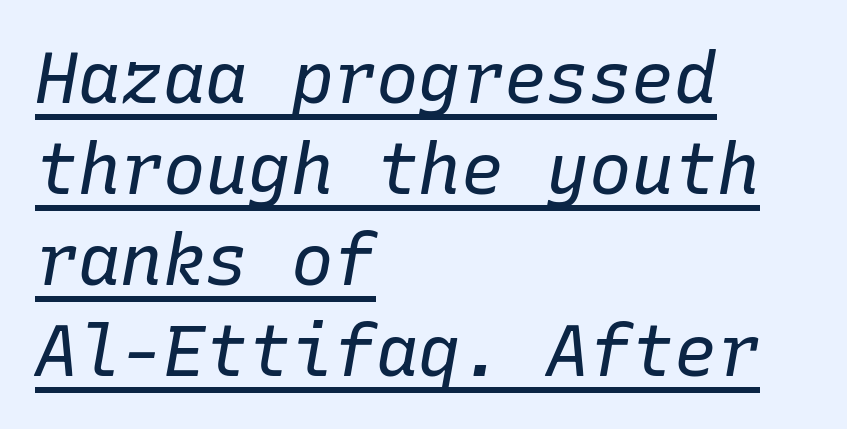
The image shows 71 px regular-weight type, italic (leaning right), monospaced; set left-aligned, normal line spacing (1.28x), normal letter spacing, underlined; low stroke contrast and a medium x-height.
